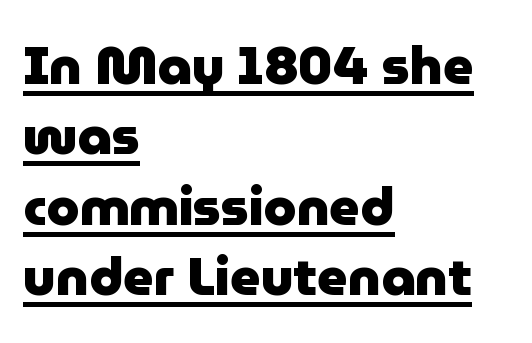
Here the glyphs are tracked normally, forming tight word shapes. The line-height multiplier appears to be the usual default. Underline: present. A sans-serif font was chosen for this passage.
